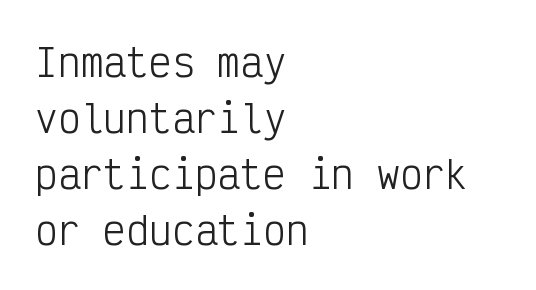
Unmarked baselines from the first word to the last. I'd call this a sans setting — the letters go barefoot. Compared with a typical body face, this is equally light or lighter still. The rendering keeps characters at their native spacing.
